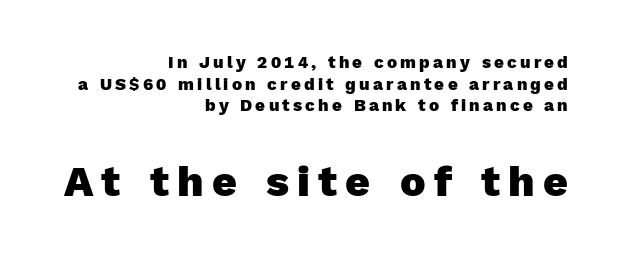
The foot of each line stays bare and open. Each new line begins a customary step beneath the previous one. Small over large — that's the arrangement of the two blocks here. Line ends are locked; line starts wander.
